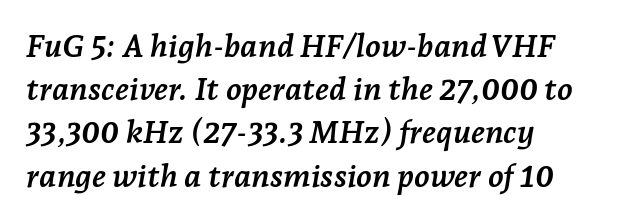
Q: Is the text bold? A: Yes.
Q: Is the text italic (slanted)? A: Yes, it leans right by about 7 degrees.
Q: Is the typeface a serif or a sans-serif typeface? A: Serif.
Q: Is the text underlined? A: No.
Q: How is the paragraph aligned? A: Left-aligned.
Q: Is the spacing between letters normal or unusually wide? A: Normal.
Q: Is the spacing between lines tight, normal or loose? A: Normal.
Q: Width (condensed, normal, or wide)? A: Normal.
Q: Stroke contrast? A: Low.
Q: x-height? A: Medium.
Q: Monospaced? A: No.
